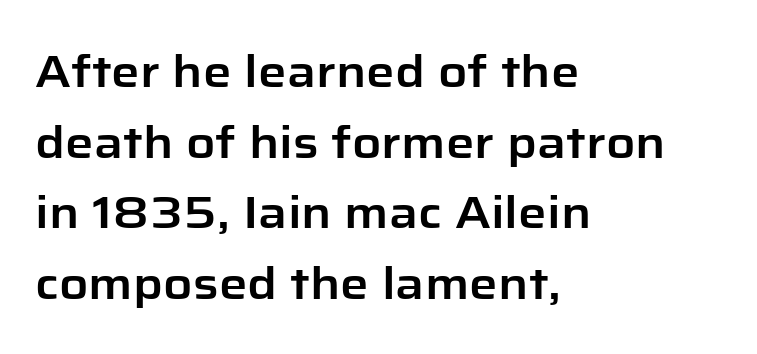
{"serif": "no", "italic": "no", "width": "normal", "stroke_contrast": "low", "x_height": "medium", "monospaced": "no", "underline": "no", "align": "left", "line_spacing": "normal", "line_spacing_ratio": 1.57, "letter_spacing": "normal", "letter_spacing_em": 0.0, "glyph_px": 45}
